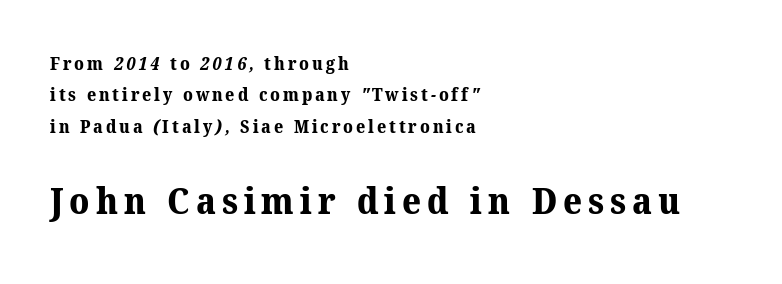
The image shows 37 px bold serif type; set left-aligned, line spacing 1.75x, not underlined; the second (bottom) block is 2.06x larger; medium stroke contrast and a medium x-height.
